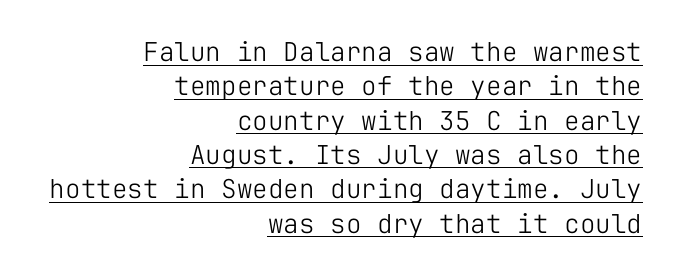
Q: Is the text bold? A: No.
Q: Is the text italic (slanted)? A: No, it is upright.
Q: Is the text underlined? A: Yes.
Q: How is the paragraph aligned? A: Right-aligned.
Q: Is the spacing between letters normal or unusually wide? A: Normal.
Q: Is the spacing between lines tight, normal or loose? A: Normal.
